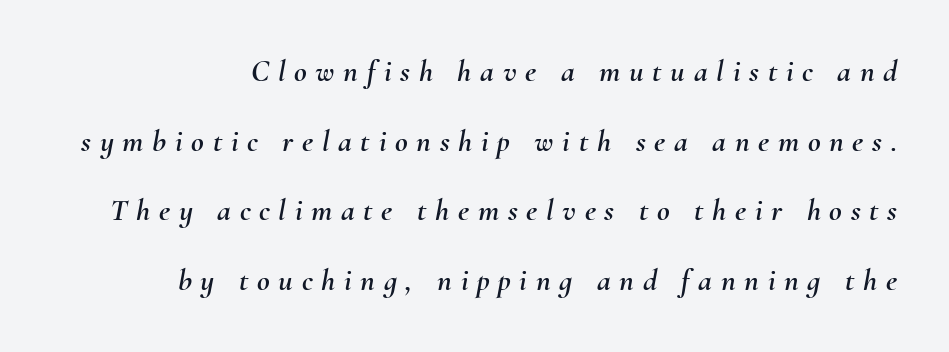
The image shows 31 px text type, italic (leaning right); set loose line spacing (2.25x), unusually wide letter spacing (+0.28 em), not underlined; medium stroke contrast and a small x-height.
